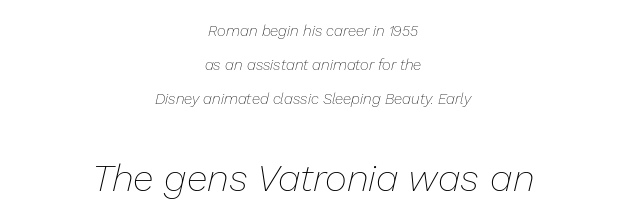
Short note: letters normally spaced. Proportional: the letters do not fall into vertical columns. The rag falls on both sides of this text block equally. The string is rendered with underlining switched off. The passage shown leans; its letterforms are oblique.
